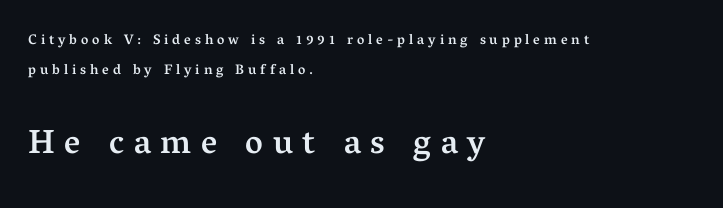
Widely set lines give the paragraph a tall, airy silhouette. If you drew a line through each stem, it would be perfectly vertical. The later block is typeset at a bigger size than the earlier block. The rendering shows small feet on the letterforms — a serif design.
